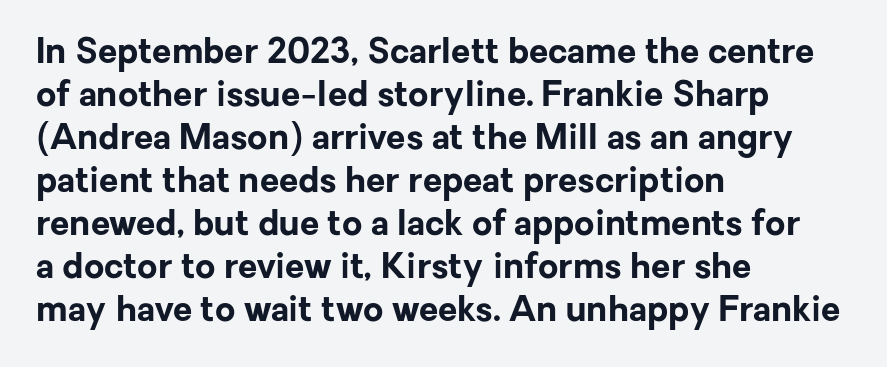
Q: Is the text bold? A: Yes.
Q: Is the text italic (slanted)? A: No, it is upright.
Q: Is the typeface a serif or a sans-serif typeface? A: Sans-serif.
Q: Is the text underlined? A: No.
Q: How is the paragraph aligned? A: Left-aligned.
Q: Is the spacing between letters normal or unusually wide? A: Normal.
Q: Width (condensed, normal, or wide)? A: Normal.
Q: Stroke contrast? A: Low.
Q: x-height? A: Medium.
Q: Monospaced? A: No.
